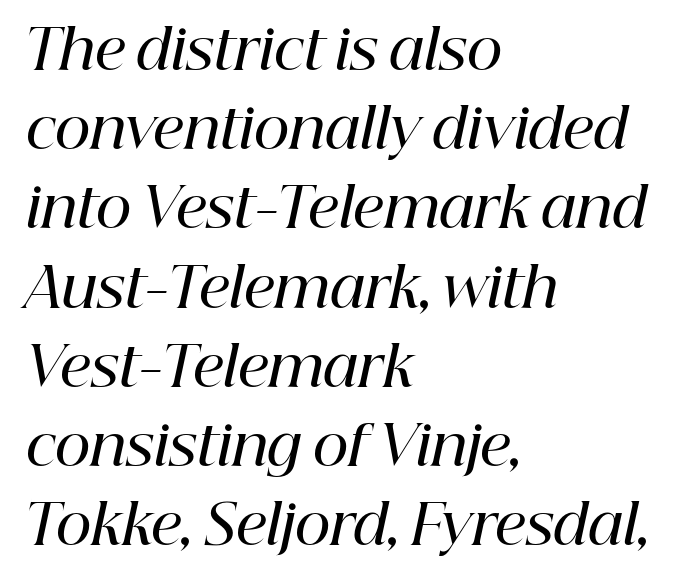
The image shows 55 px semibold serif type, italic (leaning right); set left-aligned, normal line spacing (1.44x), normal letter spacing, not underlined; high stroke contrast and a medium x-height.
